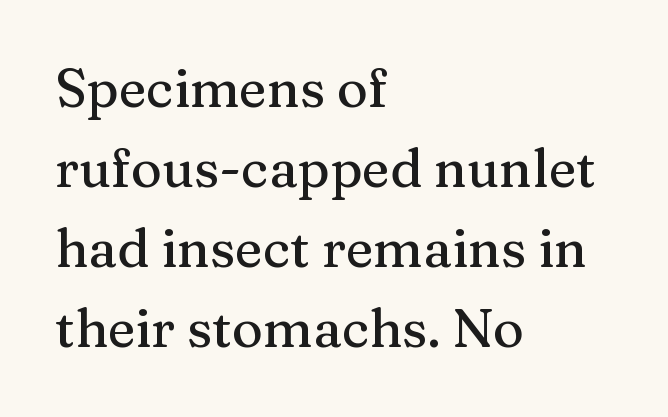
Q: Is the text italic (slanted)? A: No, it is upright.
Q: Is the typeface a serif or a sans-serif typeface? A: Serif.
Q: Is the text underlined? A: No.
Q: How is the paragraph aligned? A: Left-aligned.
Q: Is the spacing between letters normal or unusually wide? A: Normal.
Q: Is the spacing between lines tight, normal or loose? A: Normal.
Q: Width (condensed, normal, or wide)? A: Normal.
Q: Stroke contrast? A: Medium.
Q: x-height? A: Medium.
Q: Monospaced? A: No.
